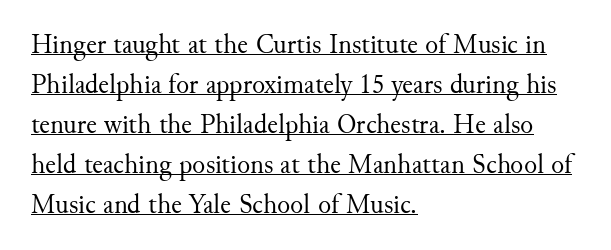
The image shows 27 px text type, upright; set left-aligned, normal line spacing (1.48x), normal letter spacing, underlined.
